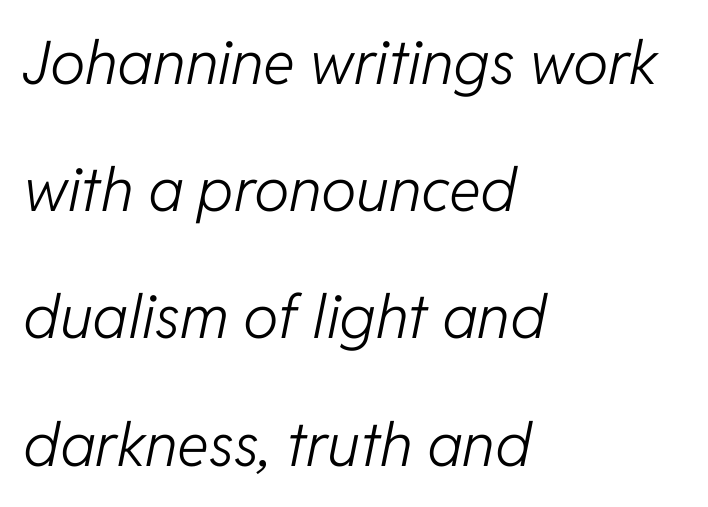
Short note: letters normally spaced. Slant detected: the letters are inclined. These lines are rendered in a variable-pitch font. Underline: absent. Each line starts at the same left margin while the right side varies. The lines are spread far apart with generous leading.
